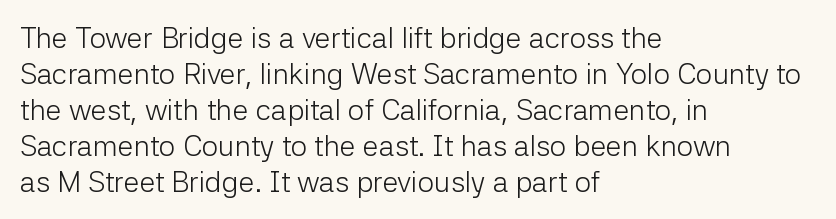
Serif or sans? Sans — the stroke terminals are bare. Horizontal alignment here is leftward, the default for most running prose. Default kerning and tracking; the words read as compact shapes. Style check: upright. Weight: in the light-to-regular range. Quick note: underline off.
